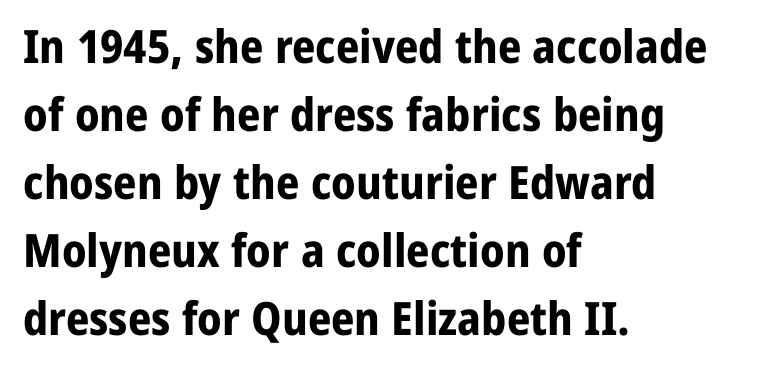
Q: Is the text bold? A: Yes.
Q: Is the text italic (slanted)? A: No, it is upright.
Q: Is the typeface a serif or a sans-serif typeface? A: Sans-serif.
Q: Is the text underlined? A: No.
Q: How is the paragraph aligned? A: Left-aligned.
Q: Is the spacing between letters normal or unusually wide? A: Normal.
Q: Is the spacing between lines tight, normal or loose? A: Normal.
Q: Width (condensed, normal, or wide)? A: Normal.
Q: Stroke contrast? A: Low.
Q: x-height? A: Medium.
Q: Monospaced? A: No.
